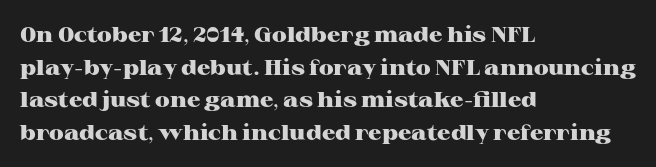
Q: Is the text bold? A: Yes.
Q: Is the text italic (slanted)? A: No, it is upright.
Q: Is the text underlined? A: No.
Q: How is the paragraph aligned? A: Left-aligned.
Q: Is the spacing between letters normal or unusually wide? A: Normal.
Q: Is the spacing between lines tight, normal or loose? A: Normal.
